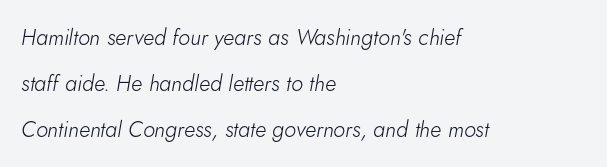
Weight: in the light-to-regular range. This sample uses plain, unmodified letter spacing. The whole block is typeset with a tilt. The space between consecutive lines is lavish. Honestly, there is no underline to notice here at all. Layout note: lines flush left.
